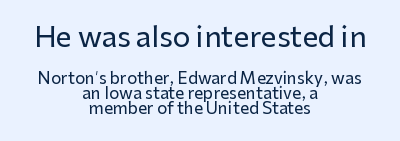
The whitespace from short lines is split evenly between both sides. Cramped leading. Inter-character spacing is left at the font's built-in metrics. Nope, not italic — everything's standing straight.
